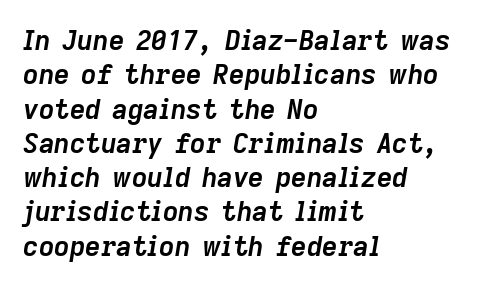
Q: Is the text bold? A: Yes.
Q: Is the text italic (slanted)? A: Yes, it leans right by about 9 degrees.
Q: Is the text underlined? A: No.
Q: How is the paragraph aligned? A: Left-aligned.
Q: Is the spacing between letters normal or unusually wide? A: Normal.
Q: Is the spacing between lines tight, normal or loose? A: Normal.
